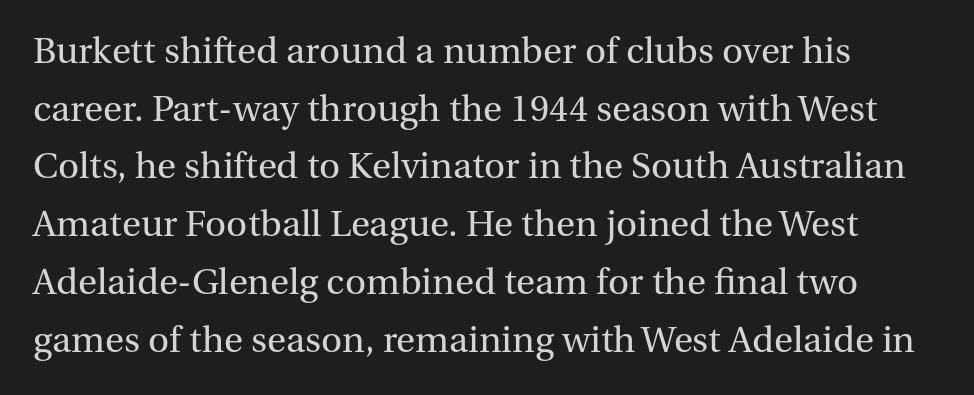
{"serif": "yes", "italic": "no", "bold": "no", "weight": "regular", "width": "normal", "stroke_contrast": "medium", "x_height": "medium", "monospaced": "no", "underline": "no", "line_spacing": "normal", "line_spacing_ratio": 1.48, "letter_spacing": "normal", "letter_spacing_em": 0.0, "glyph_px": 39}
